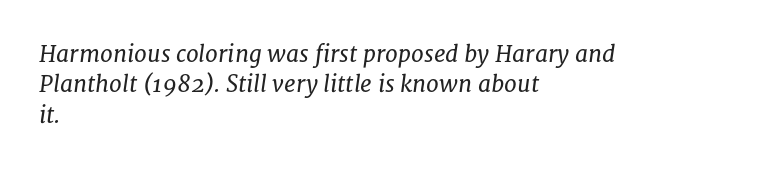
Does the lettering tilt? It does — this is italic. Does the leading feel generous? No, just average. Here the glyphs are tracked normally, forming tight word shapes. The lines are quadded left. Stroke mass is kept to a normal reading level or below.
